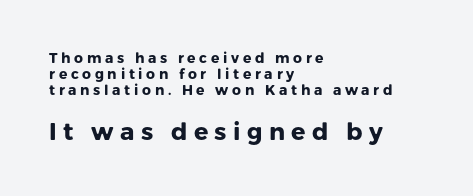
Q: Is the text bold? A: Yes.
Q: Is the text italic (slanted)? A: No, it is upright.
Q: Is the text underlined? A: No.
Q: How is the paragraph aligned? A: Left-aligned.
Q: Is the spacing between letters normal or unusually wide? A: Unusually wide.
Q: Is the spacing between lines tight, normal or loose? A: Tight.
Q: Which block of text is set in a larger size, the first (top) or the second (bottom)? A: The second (bottom) one.
